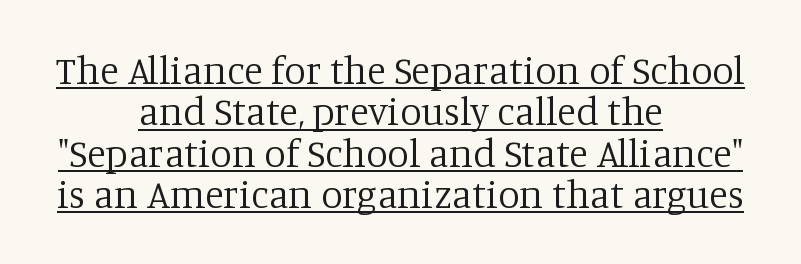
{"serif": "yes", "italic": "no", "bold": "no", "weight": "regular", "width": "normal", "stroke_contrast": "low", "x_height": "large", "monospaced": "no", "underline": "yes", "align": "center", "line_spacing": "tight", "line_spacing_ratio": 1.06, "letter_spacing": "normal", "letter_spacing_em": 0.0, "glyph_px": 39}
